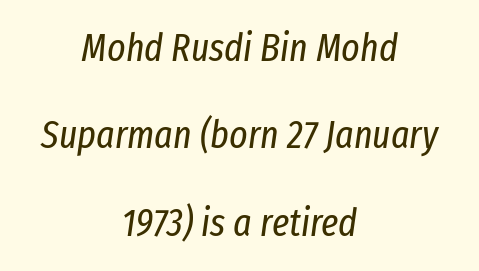
Q: Is the text bold? A: No.
Q: Is the text italic (slanted)? A: Yes, it leans right by about 8 degrees.
Q: Is the text underlined? A: No.
Q: How is the paragraph aligned? A: Centered.
Q: Is the spacing between letters normal or unusually wide? A: Normal.
Q: Is the spacing between lines tight, normal or loose? A: Loose.
Q: Width (condensed, normal, or wide)? A: Condensed.
Q: Stroke contrast? A: Low.
Q: x-height? A: Medium.
Q: Monospaced? A: No.
